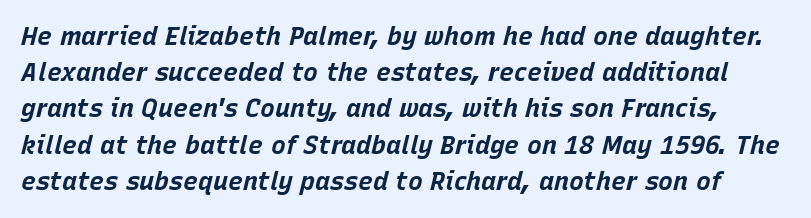
Q: Is the text bold? A: Yes.
Q: Is the text italic (slanted)? A: Yes, it leans right by about 15 degrees.
Q: Is the text underlined? A: No.
Q: Is the spacing between letters normal or unusually wide? A: Normal.
Q: Is the spacing between lines tight, normal or loose? A: Normal.
